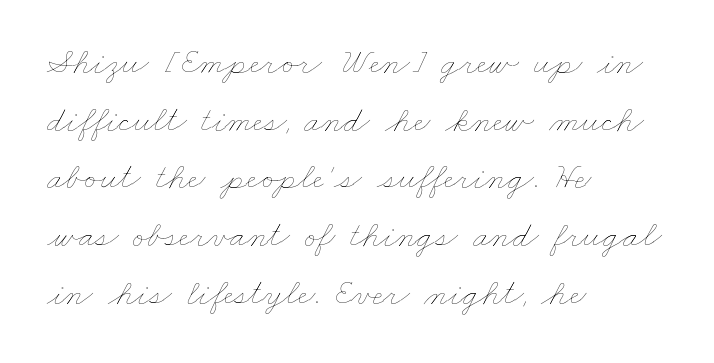
The image shows 37 px thin, wide type; set left-aligned, normal line spacing (1.56x), normal letter spacing, not underlined; low stroke contrast and a small x-height.
